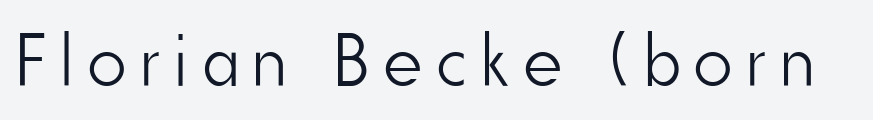
The image shows 74 px light, condensed sans-serif type, upright; set unusually wide letter spacing (+0.2 em), not underlined; low stroke contrast and a small x-height.
